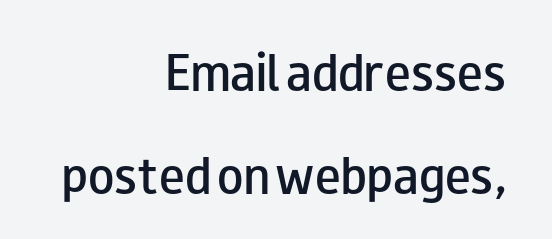
The letterforms sit shoulder to shoulder at normal distance. Is this a fixed-width face? No — the glyphs have proportional, varying widths. What's the leading like? Stretched, with rows far apart. Honestly, there is no underline to notice here at all. The designer went with a sans here, leaving each stem footless. As a designer I'd log this as weight 600, semibold.
